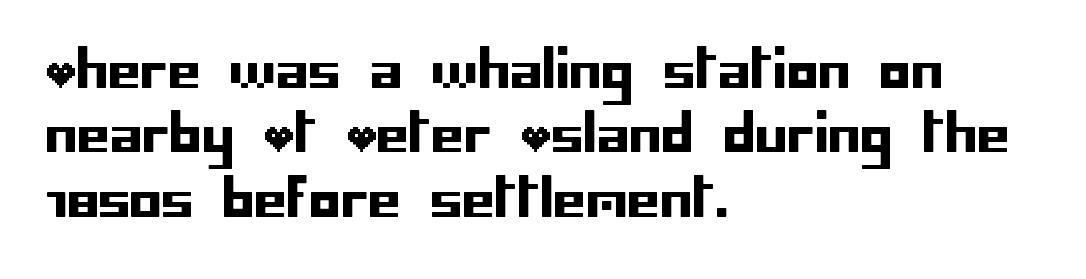
The image shows 52 px sans-serif type, upright; set left-aligned, line spacing 1.24x, normal letter spacing, not underlined; low stroke contrast and a large x-height.
